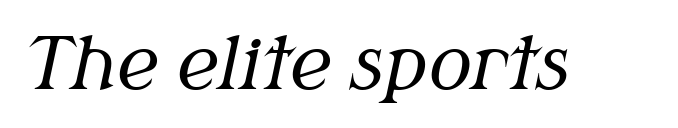
Q: Is the text bold? A: No.
Q: Is the text italic (slanted)? A: Yes, it leans right by about 12 degrees.
Q: Is the typeface a serif or a sans-serif typeface? A: Serif.
Q: Is the text underlined? A: No.
Q: Is the spacing between letters normal or unusually wide? A: Normal.
Q: Width (condensed, normal, or wide)? A: Normal.
Q: Stroke contrast? A: Medium.
Q: x-height? A: Medium.
Q: Monospaced? A: No.
